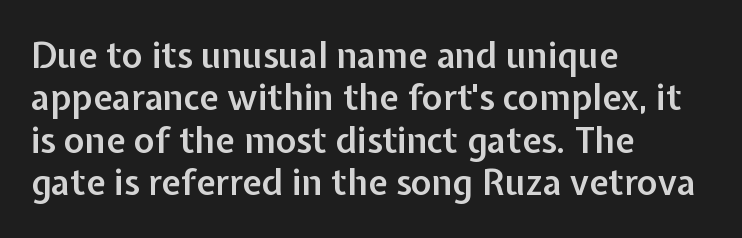
{"serif": "no", "italic": "no", "bold": "semi", "weight": "semibold", "width": "normal", "stroke_contrast": "low", "x_height": "medium", "monospaced": "no", "underline": "no", "align": "left", "line_spacing_ratio": 1.21, "letter_spacing": "normal", "letter_spacing_em": 0.0, "glyph_px": 35}
